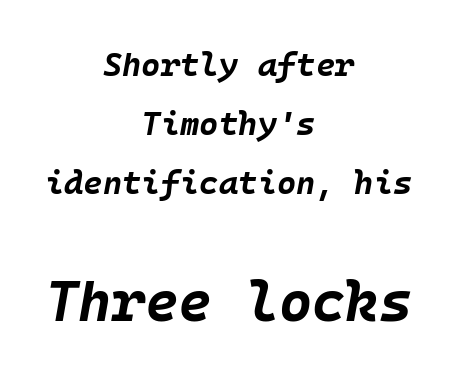
{"italic": "yes", "lean": "right", "slant_degrees": 10, "bold": "yes", "weight": "bold", "width": "normal", "stroke_contrast": "low", "x_height": "large", "underline": "no", "align": "center", "line_spacing_ratio": 1.79, "letter_spacing": "normal", "letter_spacing_em": 0.0, "larger_block": "second", "size_ratio": 1.73, "glyph_px": 57}
